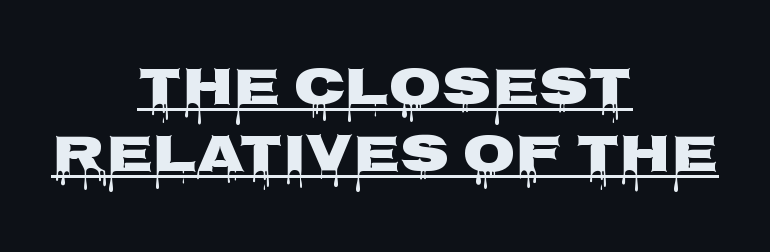
The image shows 54 px wide sans-serif type, upright; set centered, line spacing 1.24x, normal letter spacing, underlined; low stroke contrast and a large x-height.
